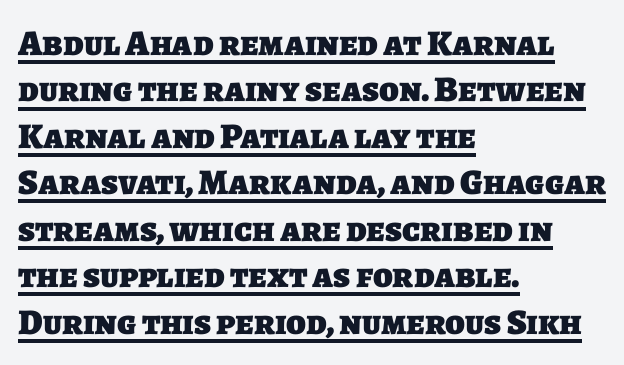
Is the type bold? Yes — the strokes are clearly thick and heavy. Glyph-to-glyph distance matches everyday printed text. A typographer would call this underscored text. Does the copy run flush right? No — it runs flush left. What kind of face is this? One without serifs — a sans.
